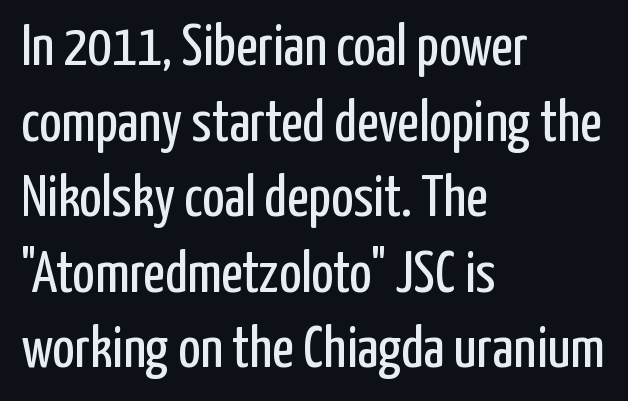
{"serif": "no", "italic": "no", "bold": "no", "weight": "regular", "width": "condensed", "stroke_contrast": "low", "x_height": "medium", "monospaced": "no", "underline": "no", "align": "left", "line_spacing": "normal", "line_spacing_ratio": 1.28, "letter_spacing": "normal", "letter_spacing_em": 0.0, "glyph_px": 59}
